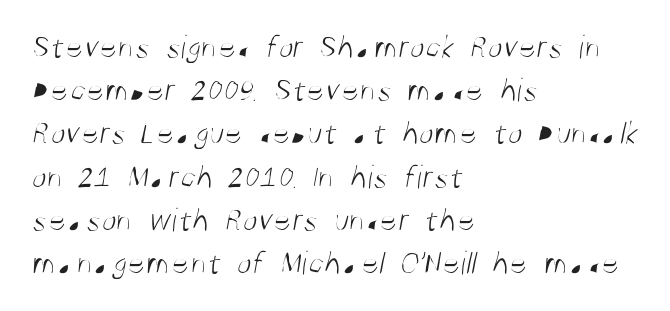
The image shows 34 px light, condensed sans-serif type; set left-aligned, normal line spacing (1.27x), normal letter spacing, not underlined; medium stroke contrast and a large x-height.
